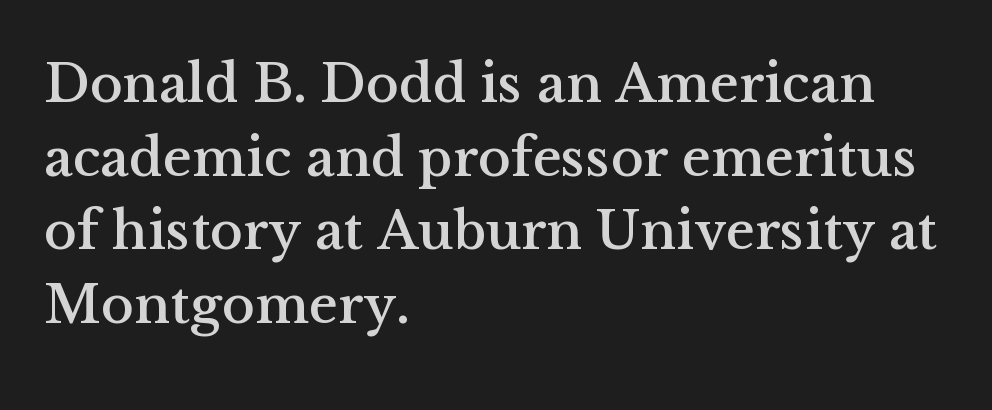
Default kerning and tracking; the words read as compact shapes. Here the designer chose a conventional face with non-uniform glyph widths. This is serif lettering, the kind often seen in printed books. Every character sits straight up, as roman type does. Leading matches the norm, producing a regular column.
